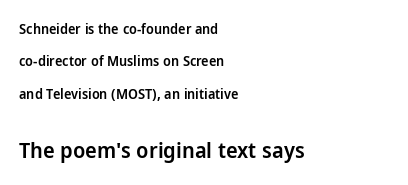
The image shows 22 px text type, upright; set left-aligned, loose line spacing (2.32x), normal letter spacing, not underlined; the second (bottom) block is 1.57x larger.
